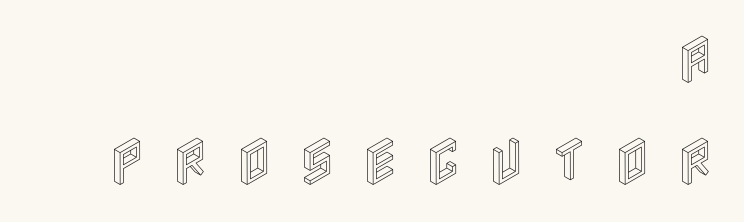
The image shows 52 px condensed type, upright; set right-aligned, loose line spacing (1.96x), unusually wide letter spacing (+0.48 em), not underlined; a large x-height.
